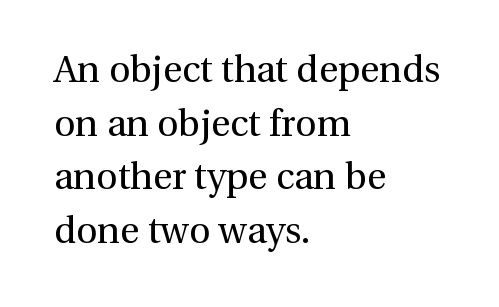
The image shows 37 px regular-weight serif type, upright; set left-aligned, normal line spacing (1.45x), normal letter spacing, not underlined; medium stroke contrast and a medium x-height.
